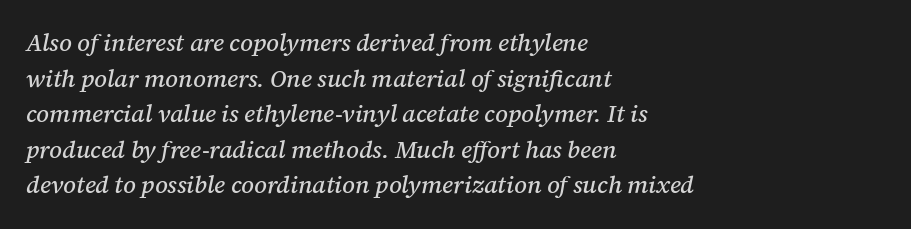
Characters follow at the spacing the type designer built in. Quick note: italic. Students, observe: this is what conventionally led text looks like. Is the block centered? No — it sits flush against the left margin.
